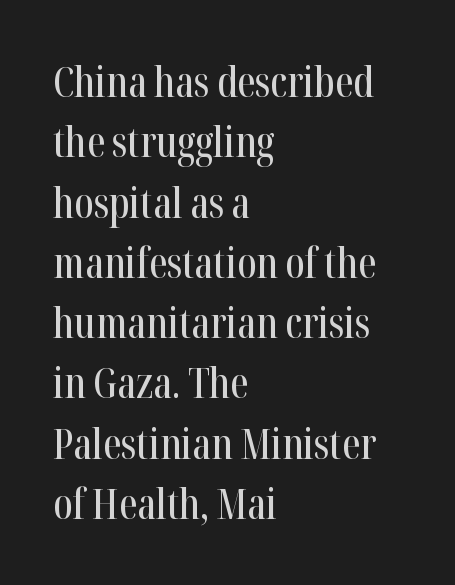
The image shows 41 px condensed serif type, upright; set left-aligned, normal line spacing (1.47x), normal letter spacing, not underlined; high stroke contrast and a medium x-height.
